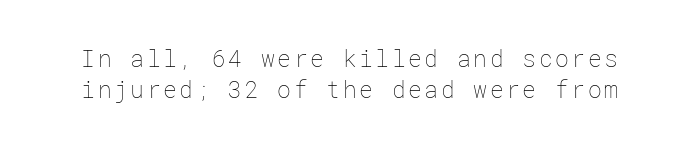
The image shows 23 px text type, upright; set normal line spacing (1.33x), not underlined.
